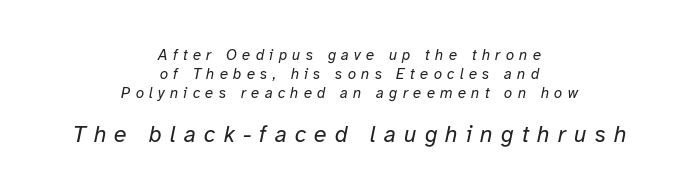
{"italic": "yes", "lean": "right", "slant_degrees": 12, "bold": "no", "underline": "no", "align": "center", "line_spacing": "normal", "line_spacing_ratio": 1.26, "letter_spacing": "wide", "letter_spacing_em": 0.35, "larger_block": "second", "size_ratio": 1.53, "glyph_px": 23}
